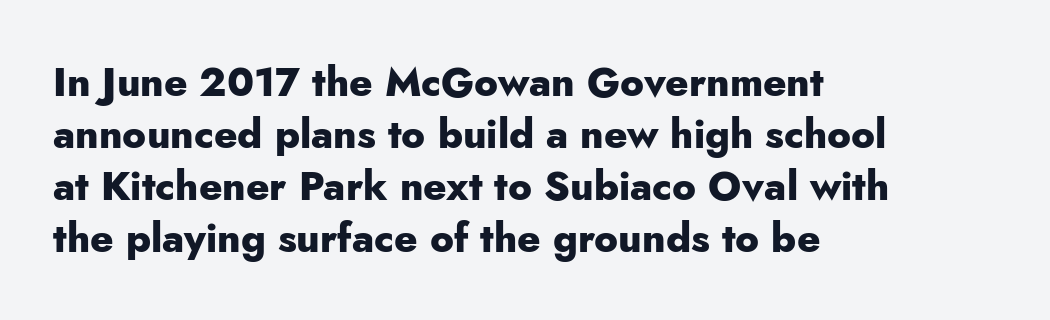
Q: Is the text bold? A: Yes.
Q: Is the text italic (slanted)? A: No, it is upright.
Q: Is the typeface a serif or a sans-serif typeface? A: Sans-serif.
Q: Is the text underlined? A: No.
Q: How is the paragraph aligned? A: Left-aligned.
Q: Is the spacing between letters normal or unusually wide? A: Normal.
Q: Is the spacing between lines tight, normal or loose? A: Normal.
Q: Width (condensed, normal, or wide)? A: Normal.
Q: Stroke contrast? A: Low.
Q: x-height? A: Small.
Q: Monospaced? A: No.
